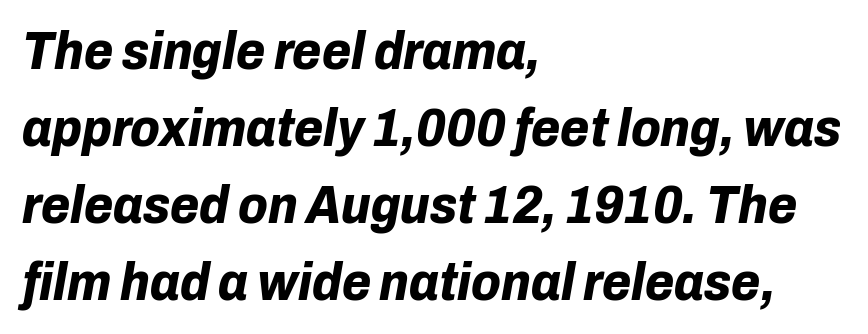
The image shows 53 px bold type, italic (leaning right); set left-aligned, normal line spacing (1.45x), normal letter spacing, not underlined; low stroke contrast and a medium x-height.
